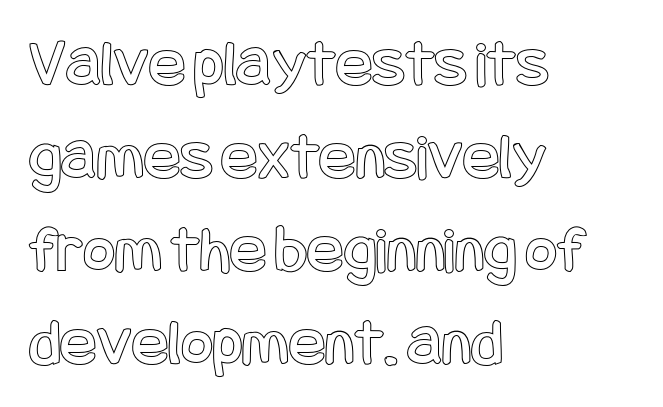
{"italic": "no", "width": "condensed", "x_height": "large", "underline": "no", "align": "left", "line_spacing": "normal", "line_spacing_ratio": 1.37, "letter_spacing": "normal", "letter_spacing_em": 0.0, "glyph_px": 68}
